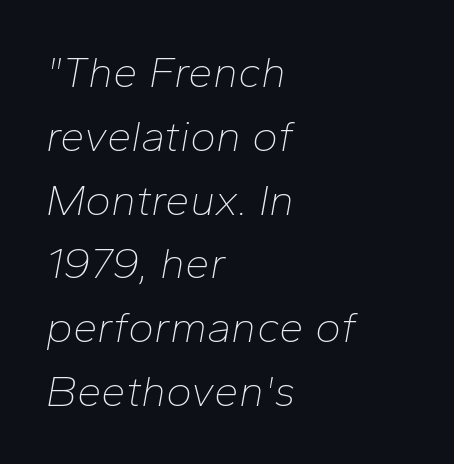
{"italic": "yes", "lean": "right", "slant_degrees": 10, "bold": "no", "weight": "thin", "width": "normal", "stroke_contrast": "low", "x_height": "medium", "monospaced": "no", "underline": "no", "align": "left", "line_spacing": "normal", "line_spacing_ratio": 1.45, "letter_spacing": "normal", "letter_spacing_em": 0.0, "glyph_px": 44}
